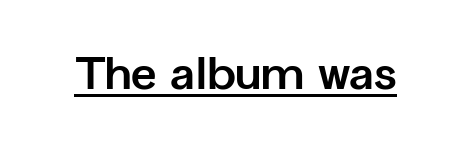
{"serif": "no", "italic": "no", "bold": "yes", "weight": "bold", "width": "normal", "stroke_contrast": "low", "x_height": "medium", "monospaced": "no", "underline": "yes", "letter_spacing": "normal", "letter_spacing_em": 0.0, "glyph_px": 44}
